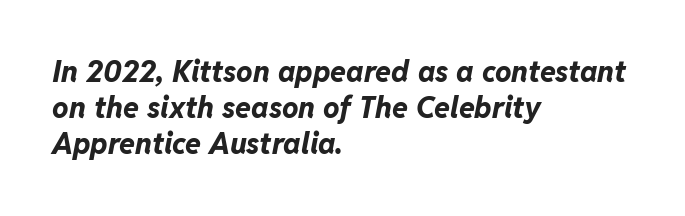
Q: Is the text bold? A: Yes.
Q: Is the text italic (slanted)? A: Yes, it leans right by about 11 degrees.
Q: Is the text underlined? A: No.
Q: How is the paragraph aligned? A: Left-aligned.
Q: Is the spacing between letters normal or unusually wide? A: Normal.
Q: Is the spacing between lines tight, normal or loose? A: Normal.
Q: Width (condensed, normal, or wide)? A: Normal.
Q: Stroke contrast? A: Low.
Q: x-height? A: Medium.
Q: Monospaced? A: No.
